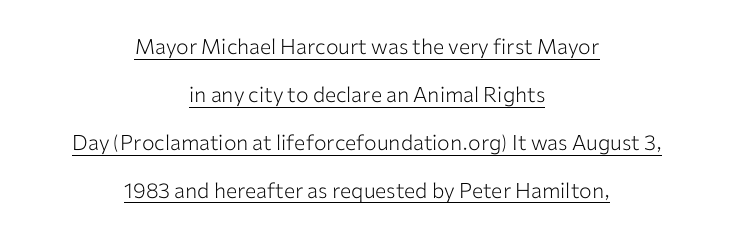
The letters stand upright; this is a roman face. The weight would be labelled regular, book, light, or lighter still. Reading down the block, each line starts at a different indent, mirrored at its end. This sample carries an underscore along the baseline area. You could fit nearly another row in the gap between these rows. Spacing between characters is what you'd get straight out of the box.
